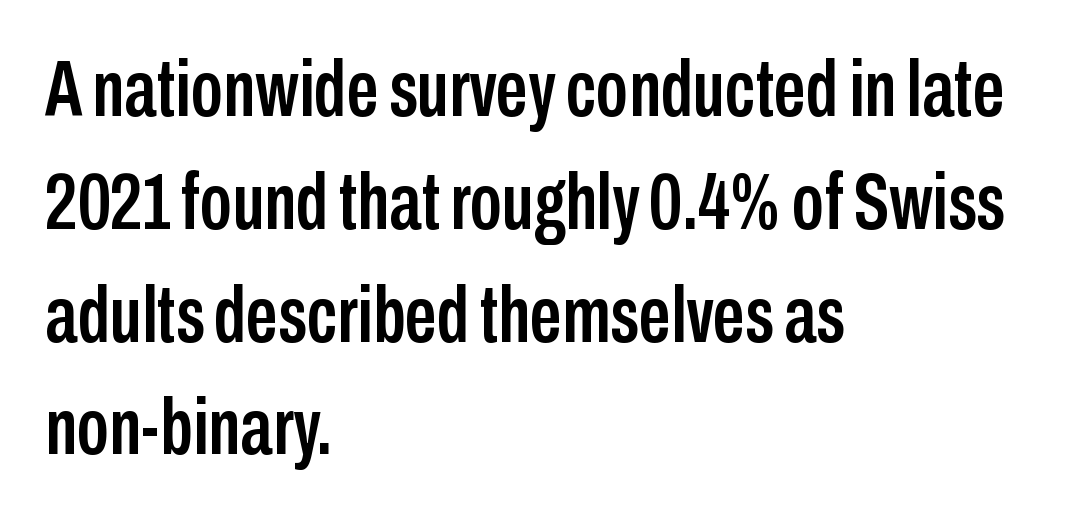
{"serif": "no", "italic": "no", "width": "condensed", "stroke_contrast": "low", "x_height": "medium", "monospaced": "no", "underline": "no", "align": "left", "line_spacing": "normal", "line_spacing_ratio": 1.41, "letter_spacing": "normal", "letter_spacing_em": 0.0, "glyph_px": 80}
